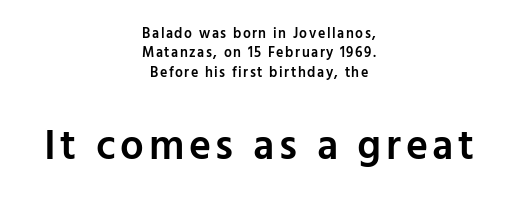
The axis of the letterforms is exactly vertical. Examine the stroke ends and you'll find no serifs. Is there much room between lines? A standard amount, neither cramped nor airy. The lower block of text is set noticeably larger than the block above it. Casual observation: everything's sitting right in the middle.
